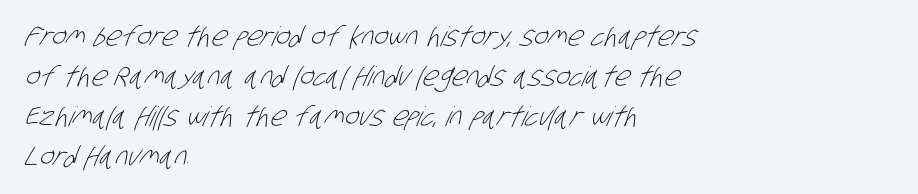
The lines are quadded left. A normal amount of white space separates one row of letters from the next. A clean baseline with only descenders dipping below it. Ink coverage per letter is moderate at most.
